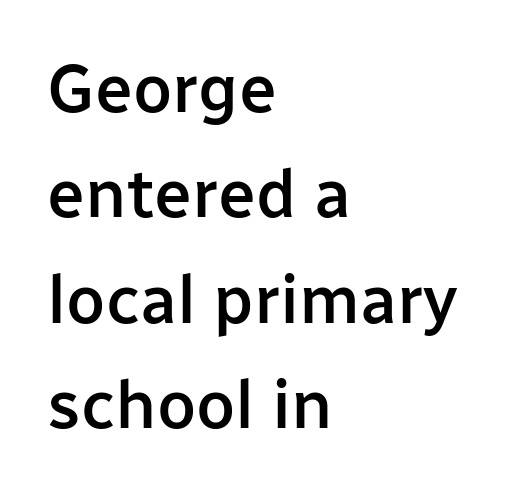
Glyph-to-glyph distance matches everyday printed text. Look at the stroke-to-counter ratio: somewhat heavy, a semibold. Caption: multi-line text, flush left, ragged right. Line spacing here is normal. It's the straight-up-and-down kind of type.
